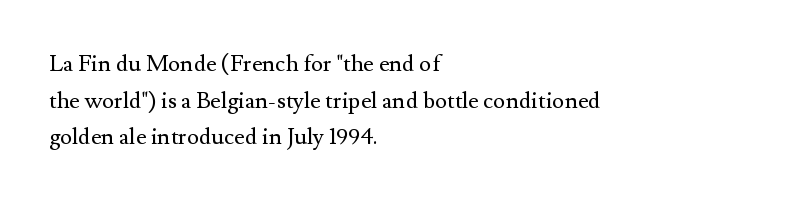
{"italic": "no", "bold": "no", "underline": "no", "align": "left", "line_spacing": "normal", "line_spacing_ratio": 1.59, "letter_spacing": "normal", "letter_spacing_em": 0.0, "glyph_px": 23}
